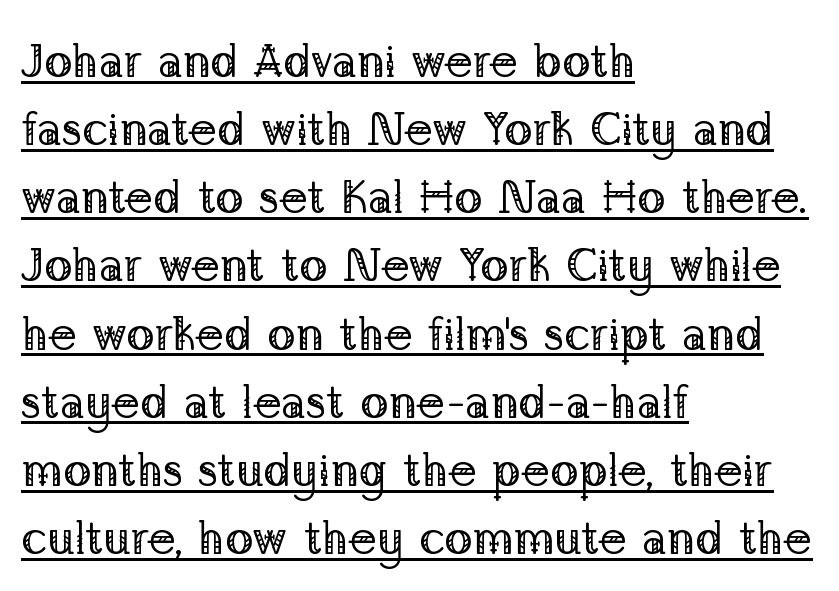
Words appear dense and cohesive because spacing is normal. The ragged edge is on the right, which tells us the setting is flush left. Is this a sans? No — the strokes have serifs. Glance below the letters and you will spot a drawn line. No letter is thick-stroked: the sample isn't bold. Does the lettering tilt? It doesn't — this is upright.
